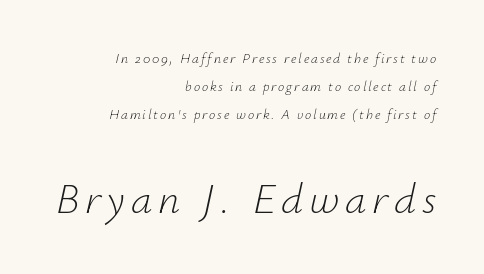
Q: Is the text bold? A: No.
Q: Is the text italic (slanted)? A: Yes, it leans right by about 12 degrees.
Q: Is the text underlined? A: No.
Q: How is the paragraph aligned? A: Right-aligned.
Q: Is the spacing between lines tight, normal or loose? A: Loose.
Q: Which block of text is set in a larger size, the first (top) or the second (bottom)? A: The second (bottom) one.
Q: Width (condensed, normal, or wide)? A: Normal.
Q: Stroke contrast? A: Low.
Q: x-height? A: Small.
Q: Monospaced? A: No.
